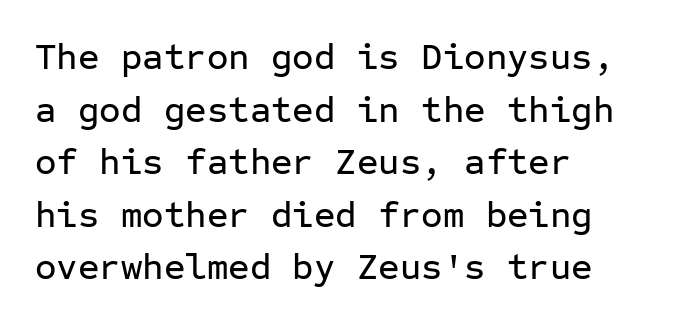
Q: Is the text italic (slanted)? A: No, it is upright.
Q: Is the typeface a serif or a sans-serif typeface? A: Sans-serif.
Q: Is the text underlined? A: No.
Q: How is the paragraph aligned? A: Left-aligned.
Q: Is the spacing between letters normal or unusually wide? A: Normal.
Q: Is the spacing between lines tight, normal or loose? A: Normal.
Q: Width (condensed, normal, or wide)? A: Normal.
Q: Stroke contrast? A: Low.
Q: x-height? A: Medium.
Q: Monospaced? A: Yes.
